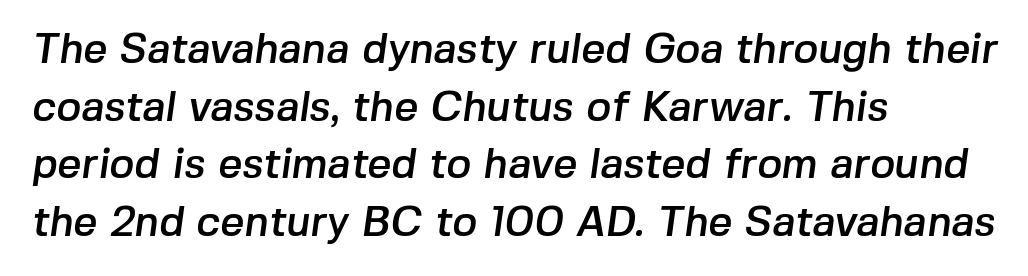
{"serif": "no", "width": "normal", "stroke_contrast": "low", "x_height": "medium", "monospaced": "no", "underline": "no", "align": "left", "line_spacing": "normal", "line_spacing_ratio": 1.37, "letter_spacing": "normal", "letter_spacing_em": 0.0, "glyph_px": 42}
